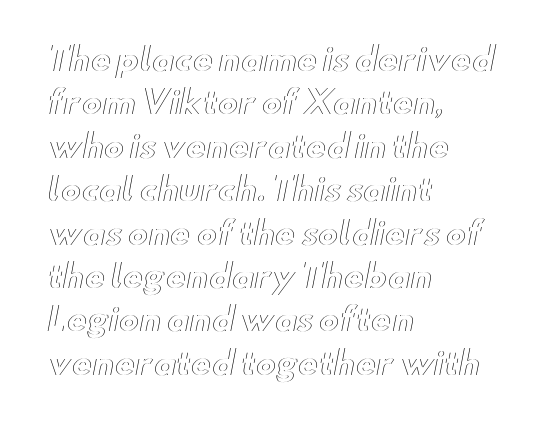
Do the characters align in a grid? No, the font is proportional. Horizontally, the lines are justified to the leading edge only. Plain, unruled lines of type. Characters follow at the spacing the type designer built in.
